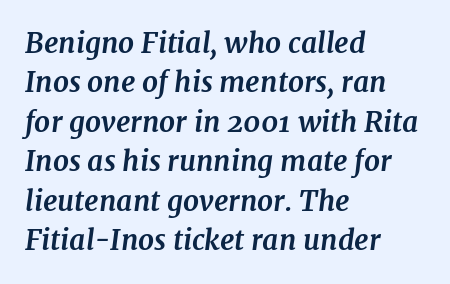
Q: Is the text bold? A: Yes.
Q: Is the text italic (slanted)? A: Yes, it leans right by about 7 degrees.
Q: Is the typeface a serif or a sans-serif typeface? A: Serif.
Q: Is the text underlined? A: No.
Q: How is the paragraph aligned? A: Left-aligned.
Q: Is the spacing between letters normal or unusually wide? A: Normal.
Q: Is the spacing between lines tight, normal or loose? A: Normal.
Q: Width (condensed, normal, or wide)? A: Normal.
Q: Stroke contrast? A: Medium.
Q: x-height? A: Medium.
Q: Monospaced? A: No.
